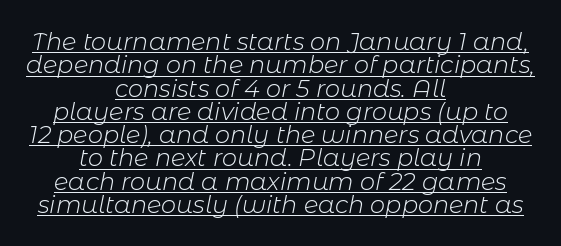
Q: Is the text bold? A: No.
Q: Is the text italic (slanted)? A: Yes, it leans right by about 11 degrees.
Q: Is the text underlined? A: Yes.
Q: How is the paragraph aligned? A: Centered.
Q: Is the spacing between letters normal or unusually wide? A: Normal.
Q: Is the spacing between lines tight, normal or loose? A: Tight.
